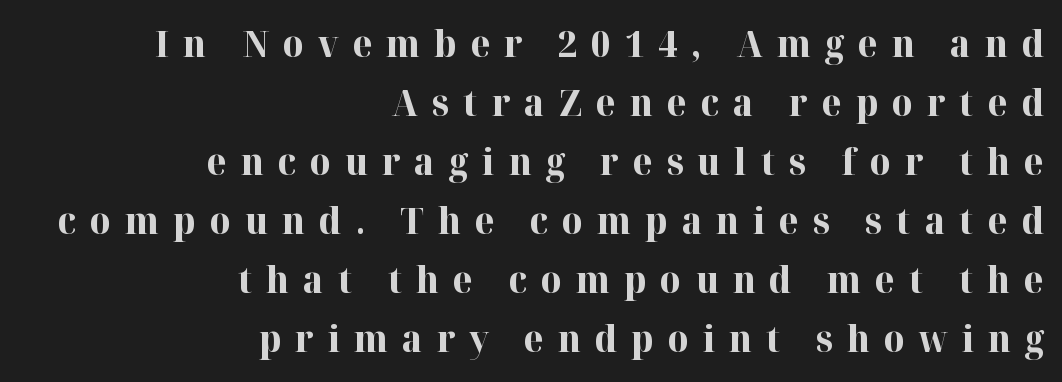
If you drew a line through each stem, it would be perfectly vertical. Is there much room between lines? A standard amount, neither cramped nor airy. What weight is shown? A full bold with thick strokes. The passage shown is typed in a proportional face where columns would drift. These lines have a slow, spaced-out rhythm from letter to letter. Type style note: has serifs.
